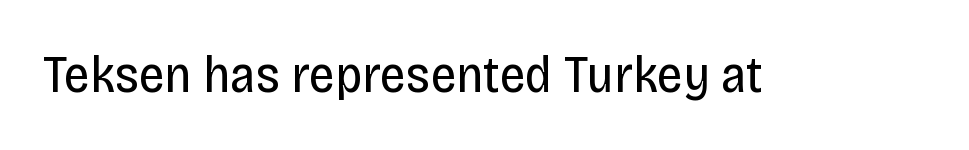
Character widths vary here, with narrow letters taking less room than wide ones. The characters display no serif detailing; their extremities are plain. Only glyphs here, with clear space below each row. The letterforms sit at book weight or below. This sample uses plain, unmodified letter spacing.
